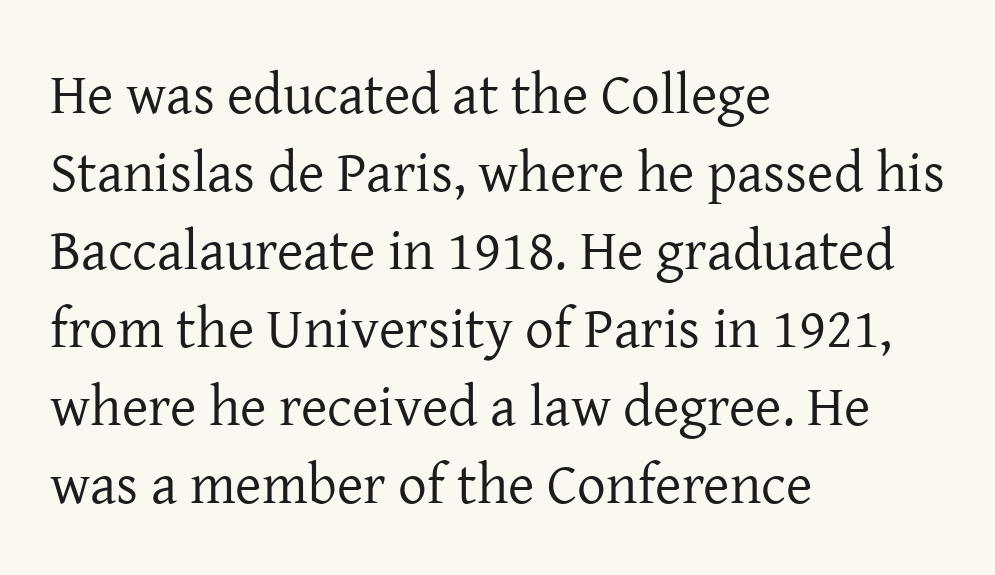
{"serif": "yes", "italic": "no", "bold": "no", "weight": "regular", "width": "normal", "stroke_contrast": "low", "x_height": "medium", "monospaced": "no", "underline": "no", "align": "left", "line_spacing": "normal", "line_spacing_ratio": 1.37, "letter_spacing": "normal", "letter_spacing_em": 0.0, "glyph_px": 57}
